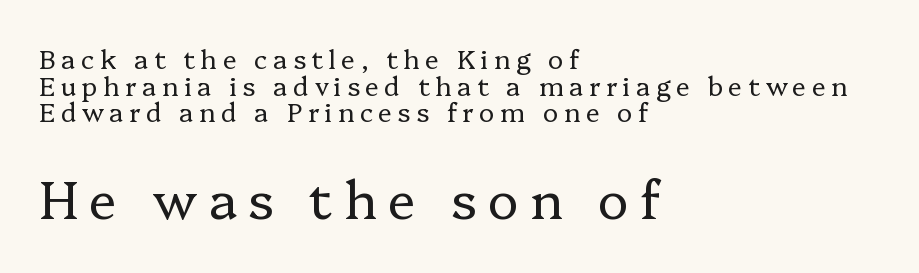
The image shows 52 px regular-weight serif type, upright; set left-aligned, tight line spacing (1.02x), unusually wide letter spacing (+0.21 em), not underlined; the second (bottom) block is 2.0x larger; low stroke contrast and a medium x-height.
